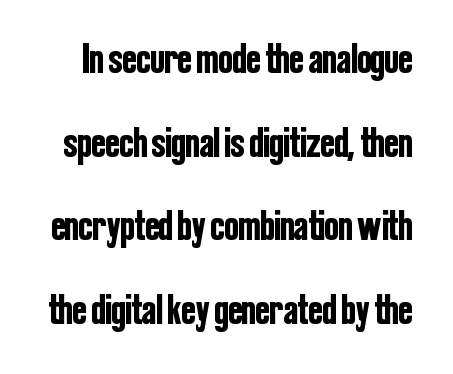
{"serif": "no", "italic": "no", "width": "condensed", "stroke_contrast": "low", "x_height": "medium", "monospaced": "no", "underline": "no", "line_spacing": "loose", "line_spacing_ratio": 1.99, "letter_spacing": "normal", "letter_spacing_em": 0.0, "glyph_px": 42}
